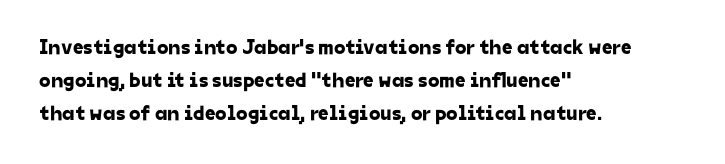
{"underline": "no", "align": "left", "line_spacing": "normal", "line_spacing_ratio": 1.57, "letter_spacing": "normal", "letter_spacing_em": 0.0, "glyph_px": 21}
